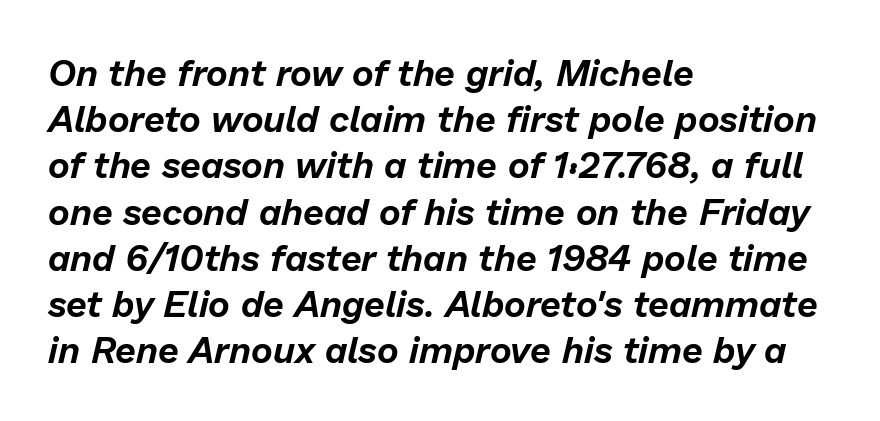
The image shows 37 px text type, italic (leaning right); set left-aligned, normal line spacing (1.25x), normal letter spacing, not underlined; low stroke contrast and a medium x-height.
